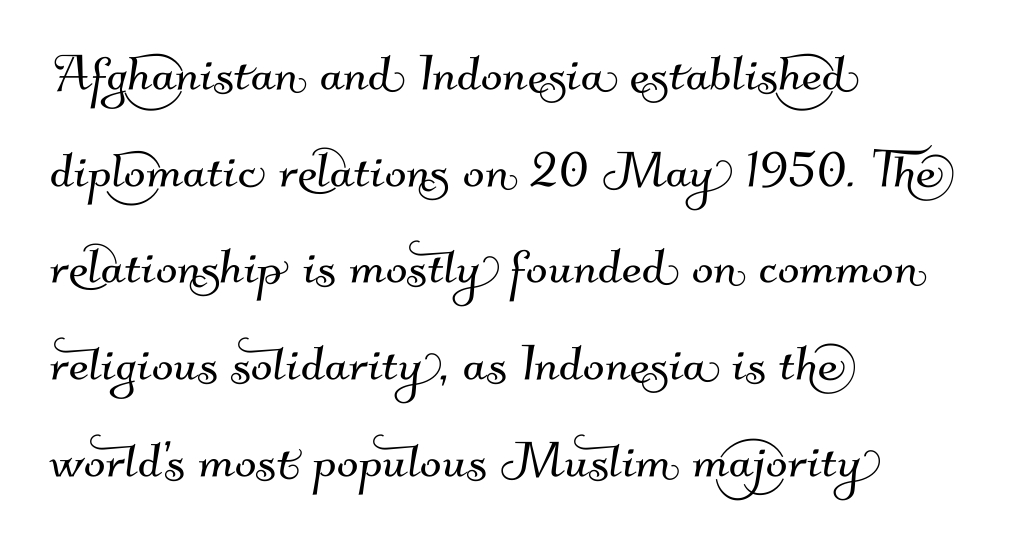
Q: Is the typeface a serif or a sans-serif typeface? A: Sans-serif.
Q: Is the text underlined? A: No.
Q: How is the paragraph aligned? A: Left-aligned.
Q: Is the spacing between letters normal or unusually wide? A: Normal.
Q: Is the spacing between lines tight, normal or loose? A: Normal.
Q: Width (condensed, normal, or wide)? A: Normal.
Q: Stroke contrast? A: Medium.
Q: x-height? A: Small.
Q: Monospaced? A: No.
